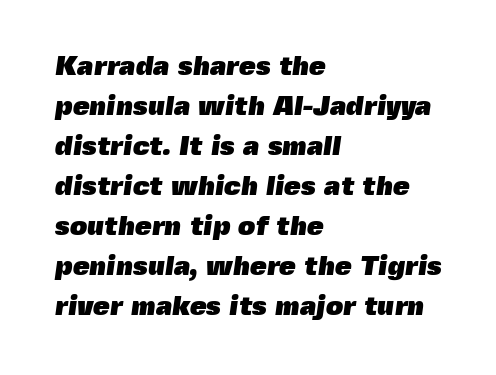
{"bold": "yes", "underline": "no", "align": "left", "line_spacing": "normal", "line_spacing_ratio": 1.48, "letter_spacing": "normal", "letter_spacing_em": 0.0, "glyph_px": 27}
